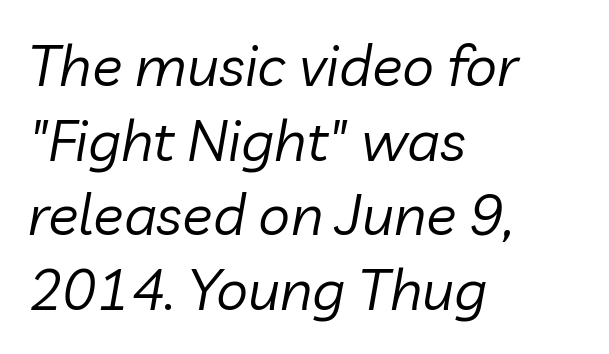
The image shows 57 px regular-weight type, italic (leaning right); set left-aligned, normal line spacing (1.31x), normal letter spacing, not underlined; low stroke contrast and a medium x-height.
